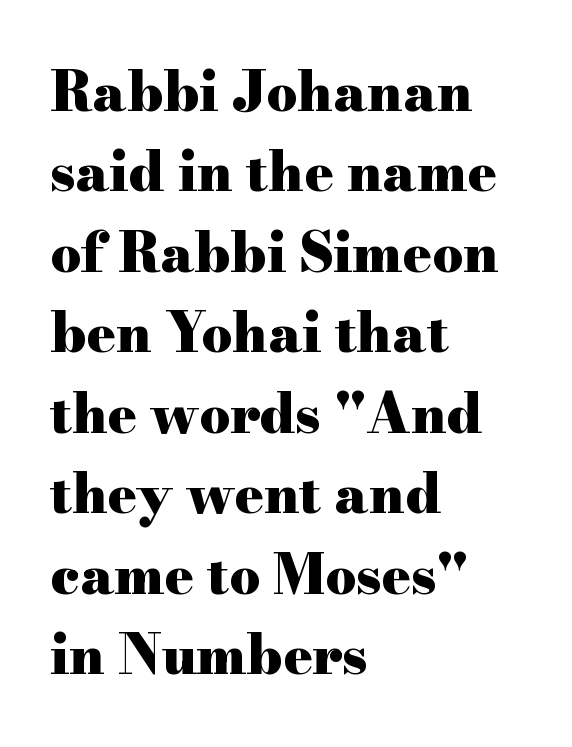
Just letters on the line, the space beneath them empty. Characters remain perfectly vertical along every line. Line beginnings align vertically; line endings do not. Chunky letters — that's bold for sure. Honestly, the letter spacing is just normal — you wouldn't notice it.
